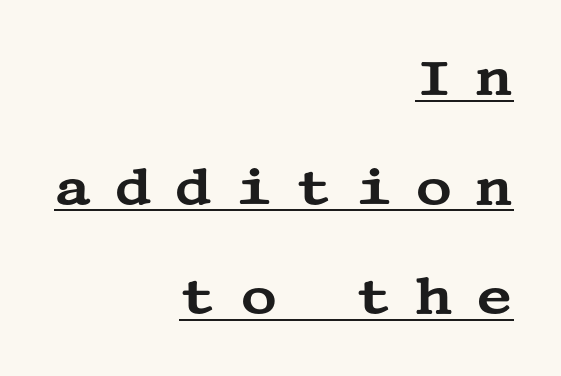
Q: Is the text italic (slanted)? A: No, it is upright.
Q: Is the typeface a serif or a sans-serif typeface? A: Serif.
Q: Is the text underlined? A: Yes.
Q: How is the paragraph aligned? A: Right-aligned.
Q: Is the spacing between letters normal or unusually wide? A: Unusually wide.
Q: Is the spacing between lines tight, normal or loose? A: Loose.
Q: Width (condensed, normal, or wide)? A: Wide.
Q: Stroke contrast? A: Medium.
Q: x-height? A: Large.
